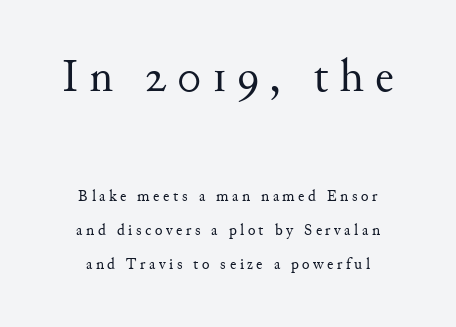
Q: Is the text bold? A: No.
Q: Is the text italic (slanted)? A: No, it is upright.
Q: Is the typeface a serif or a sans-serif typeface? A: Serif.
Q: Is the text underlined? A: No.
Q: How is the paragraph aligned? A: Centered.
Q: Is the spacing between letters normal or unusually wide? A: Unusually wide.
Q: Is the spacing between lines tight, normal or loose? A: Loose.
Q: Which block of text is set in a larger size, the first (top) or the second (bottom)? A: The first (top) one.
Q: Width (condensed, normal, or wide)? A: Normal.
Q: Stroke contrast? A: Medium.
Q: x-height? A: Small.
Q: Monospaced? A: No.
